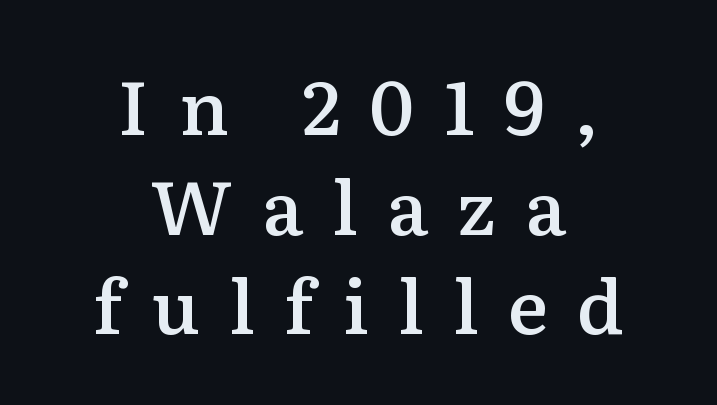
Students, observe: this is what conventionally led text looks like. Proportional: the letters do not fall into vertical columns. Letter spacing: wide. Alignment: centered. Does the weight exceed regular? Yes, but only to semibold. Anything drawn beneath the words? Only blank space.
